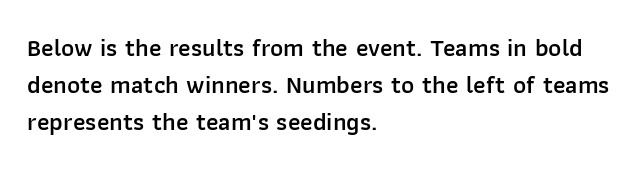
Normally led — the rows are evenly, conventionally spaced. Strokes here are thickened, but only to semibold level. Tracking value appears to be zero — textbook default spacing. A roman cut, with each character standing at attention. Teacher's note: observe the even left margin — that is flush-left alignment.
